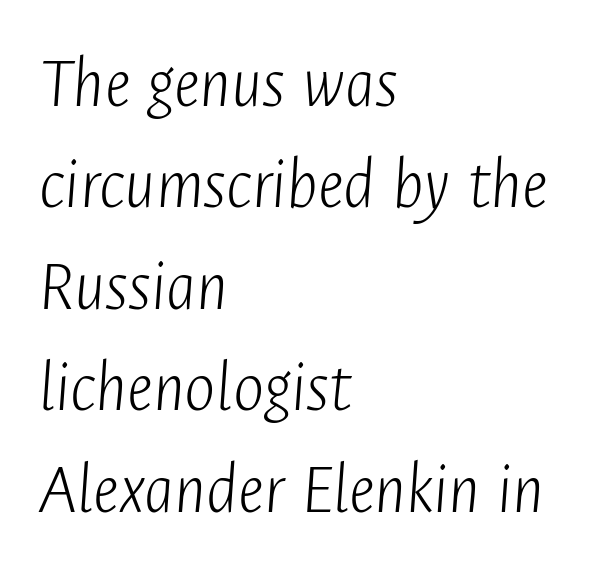
Q: Is the text bold? A: No.
Q: Is the text italic (slanted)? A: Yes, it leans right by about 4 degrees.
Q: Is the text underlined? A: No.
Q: How is the paragraph aligned? A: Left-aligned.
Q: Is the spacing between letters normal or unusually wide? A: Normal.
Q: Is the spacing between lines tight, normal or loose? A: Normal.
Q: Width (condensed, normal, or wide)? A: Condensed.
Q: Stroke contrast? A: Low.
Q: x-height? A: Medium.
Q: Monospaced? A: No.
